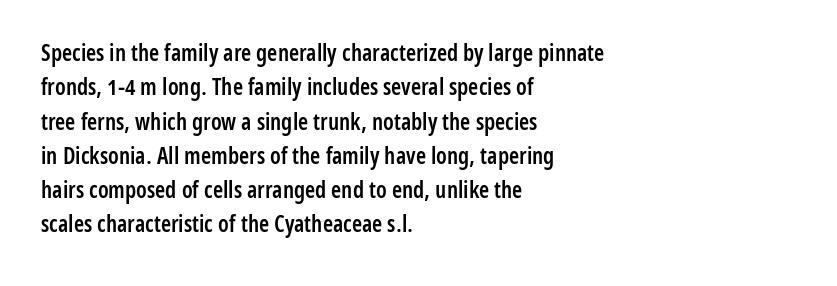
The image shows 23 px text type, upright; set left-aligned, normal line spacing (1.49x), normal letter spacing, not underlined.
